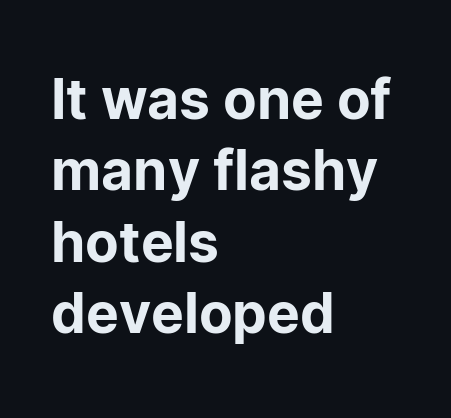
Type without underlining. Evenly set lines give the paragraph a standard silhouette. Think of a printed novel: that variable character pitch is what you see here. This is the regular roman posture of the typeface. The lines are quadded left. The typeface chosen for these lines omits serifs.
